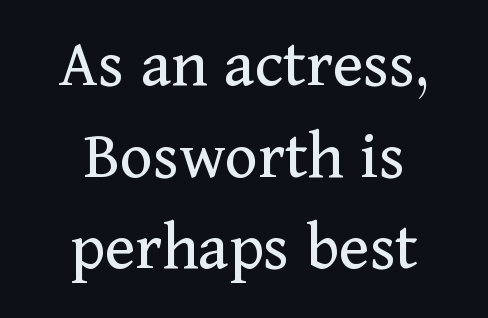
The whitespace from short lines is split evenly between both sides. Clear beneath every line of the passage. Weight: in the light-to-regular range. Each letter's strokes conclude with small projecting serifs. The face used here is proportionally spaced, like ordinary book or web type.
